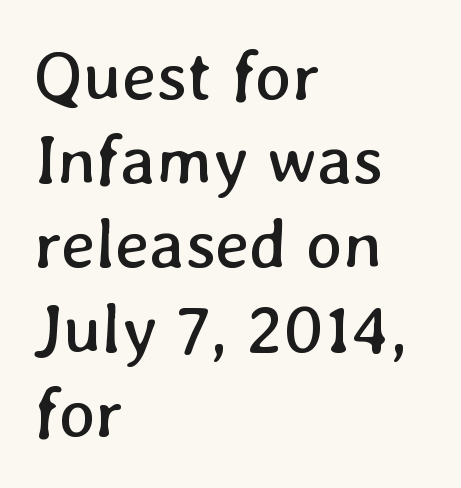
Q: Is the text bold? A: No.
Q: Is the text underlined? A: No.
Q: How is the paragraph aligned? A: Left-aligned.
Q: Is the spacing between letters normal or unusually wide? A: Normal.
Q: Width (condensed, normal, or wide)? A: Normal.
Q: Stroke contrast? A: Low.
Q: x-height? A: Medium.
Q: Monospaced? A: No.
